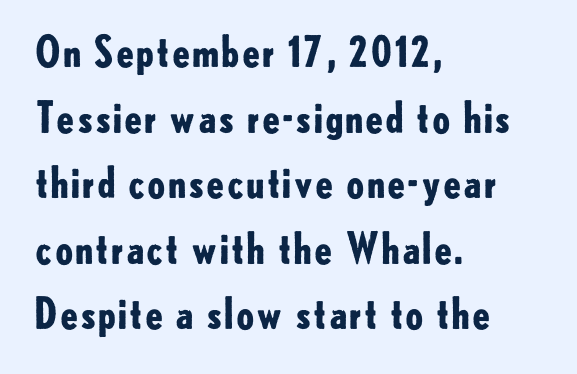
The image shows 42 px bold sans-serif type, upright; set left-aligned, normal line spacing (1.56x), normal letter spacing, not underlined; low stroke contrast and a small x-height.
